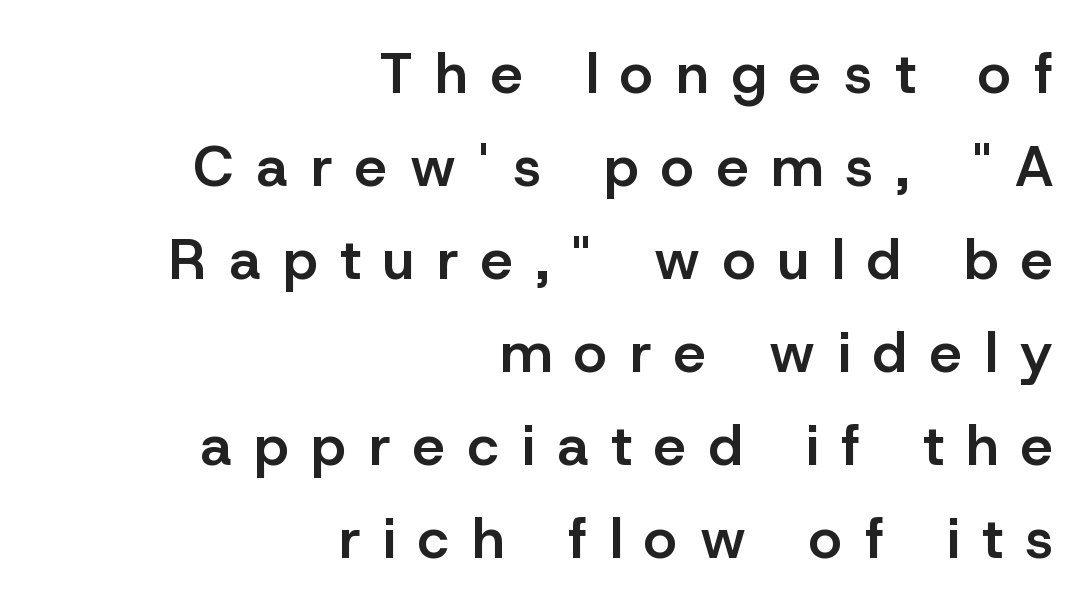
Quick note: not italic, upright. The space directly below the letters is spotless. The lines sit at an ordinary, default distance from one another. Each word looks stretched out because of the extra space between its letters. The passage shown is semibold, sitting just below true bold.
